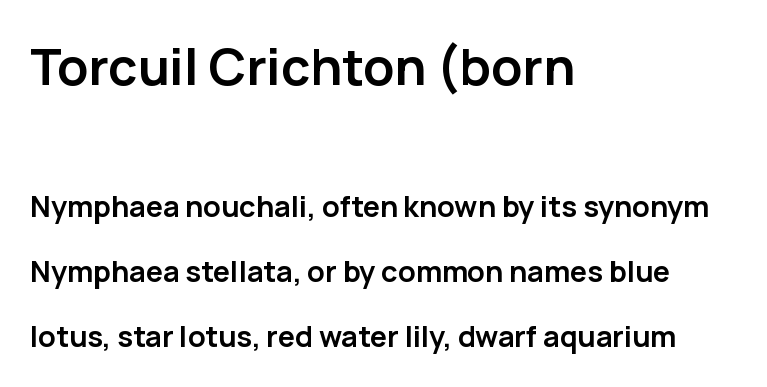
The image shows 51 px semibold sans-serif type, upright; set left-aligned, loose line spacing (2.25x), normal letter spacing, not underlined; the first (top) block is 1.76x larger; low stroke contrast and a medium x-height.
